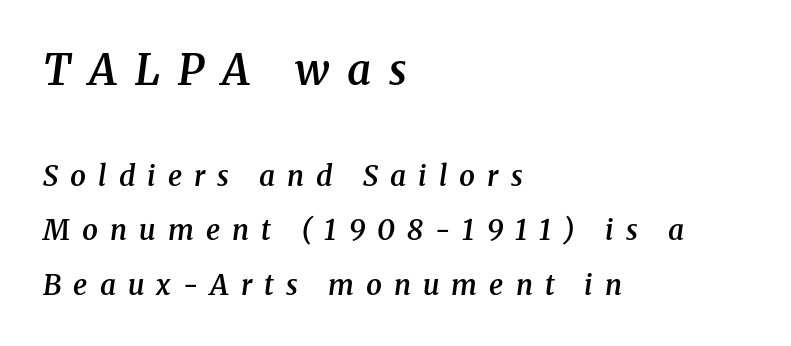
Q: Is the text bold? A: Semi-bold.
Q: Is the text italic (slanted)? A: Yes, it leans right by about 8 degrees.
Q: Is the typeface a serif or a sans-serif typeface? A: Serif.
Q: Is the text underlined? A: No.
Q: How is the paragraph aligned? A: Left-aligned.
Q: Is the spacing between letters normal or unusually wide? A: Unusually wide.
Q: Is the spacing between lines tight, normal or loose? A: Loose.
Q: Which block of text is set in a larger size, the first (top) or the second (bottom)? A: The first (top) one.
Q: Width (condensed, normal, or wide)? A: Normal.
Q: Stroke contrast? A: Medium.
Q: x-height? A: Medium.
Q: Monospaced? A: No.
